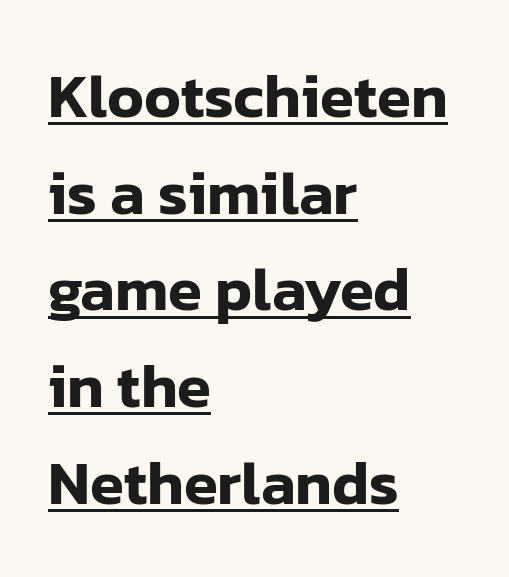
The image shows 62 px sans-serif type, upright; set left-aligned, normal line spacing (1.56x), normal letter spacing, underlined; low stroke contrast and a medium x-height.
